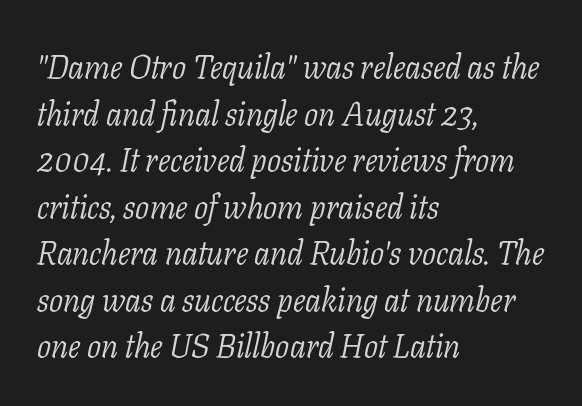
Q: Is the text bold? A: No.
Q: Is the text italic (slanted)? A: Yes, it leans right by about 11 degrees.
Q: Is the typeface a serif or a sans-serif typeface? A: Serif.
Q: Is the text underlined? A: No.
Q: How is the paragraph aligned? A: Left-aligned.
Q: Is the spacing between letters normal or unusually wide? A: Normal.
Q: Is the spacing between lines tight, normal or loose? A: Normal.
Q: Width (condensed, normal, or wide)? A: Normal.
Q: Stroke contrast? A: Low.
Q: x-height? A: Medium.
Q: Monospaced? A: No.
